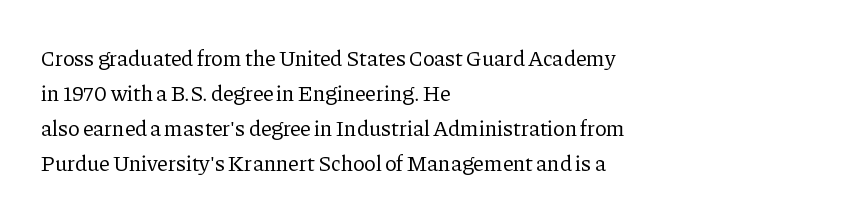
Q: Is the text bold? A: No.
Q: Is the text italic (slanted)? A: No, it is upright.
Q: Is the text underlined? A: No.
Q: How is the paragraph aligned? A: Left-aligned.
Q: Is the spacing between letters normal or unusually wide? A: Normal.
Q: Is the spacing between lines tight, normal or loose? A: Normal.
